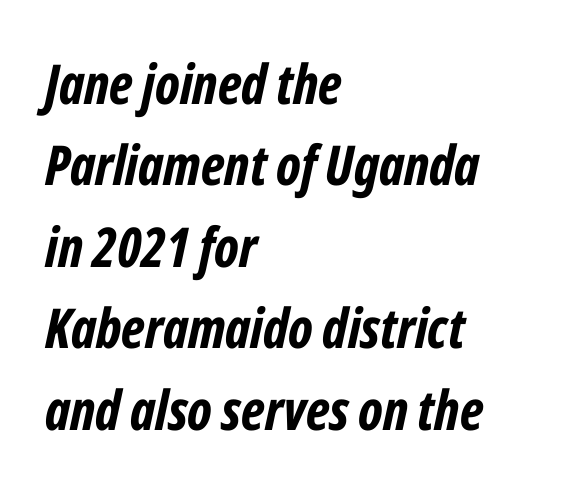
Is this a fixed-width face? No — the glyphs have proportional, varying widths. Nobody drew a line under any word here. In terms of posture, this sample is oblique. A normal amount of white space separates one row of letters from the next. Is the block centered? No — it sits flush against the left margin.
